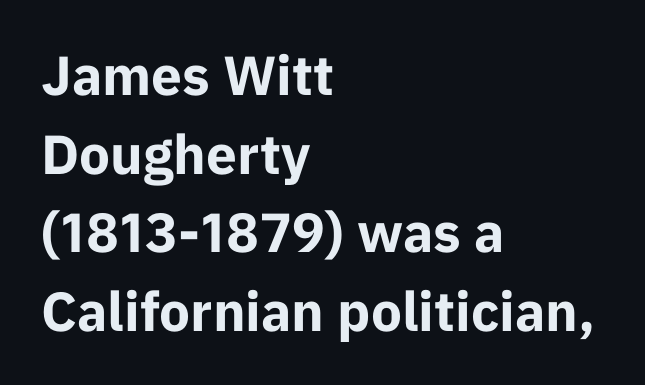
Q: Is the text bold? A: Yes.
Q: Is the text italic (slanted)? A: No, it is upright.
Q: Is the typeface a serif or a sans-serif typeface? A: Sans-serif.
Q: Is the text underlined? A: No.
Q: How is the paragraph aligned? A: Left-aligned.
Q: Is the spacing between letters normal or unusually wide? A: Normal.
Q: Is the spacing between lines tight, normal or loose? A: Normal.
Q: Width (condensed, normal, or wide)? A: Normal.
Q: Stroke contrast? A: Low.
Q: x-height? A: Medium.
Q: Monospaced? A: No.
